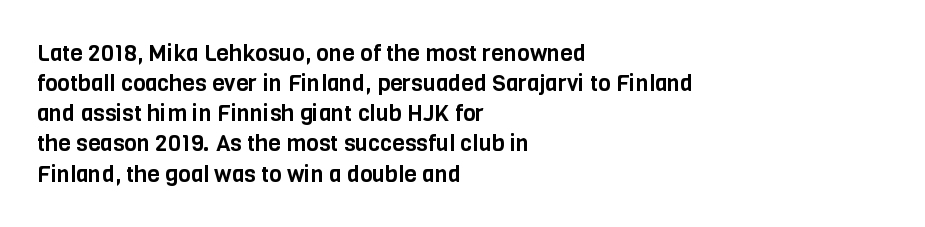
The ragged edge is on the right, which tells us the setting is flush left. What's the leading like? Ordinary, nothing unusual. Posture: straight, roman, zero tilt. The face used here is rendered with its standard letterfit. Letters rest on an invisible, unmarked baseline.
